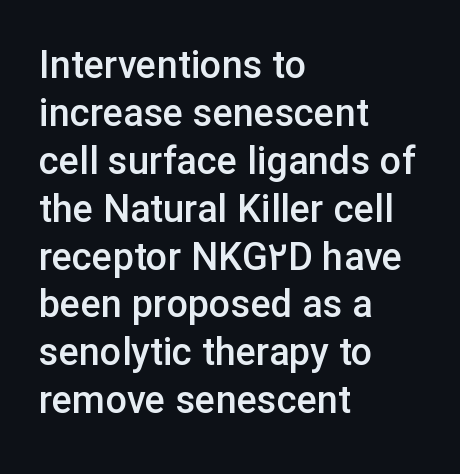
{"serif": "no", "italic": "no", "bold": "semi", "weight": "semibold", "width": "normal", "stroke_contrast": "low", "x_height": "medium", "monospaced": "no", "underline": "no", "align": "left", "line_spacing": "normal", "line_spacing_ratio": 1.26, "letter_spacing": "normal", "letter_spacing_em": 0.0, "glyph_px": 38}
